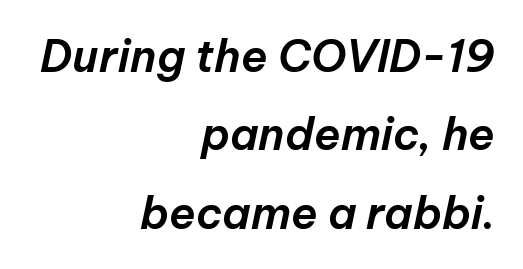
These lines stack with their right ends in a neat column. The letters advance in unequal steps, a hallmark of proportional type. The gaps between neighbouring characters are ordinary and unremarkable. You can tell it's italic because the verticals aren't actually vertical. Descenders hang freely into open space.
